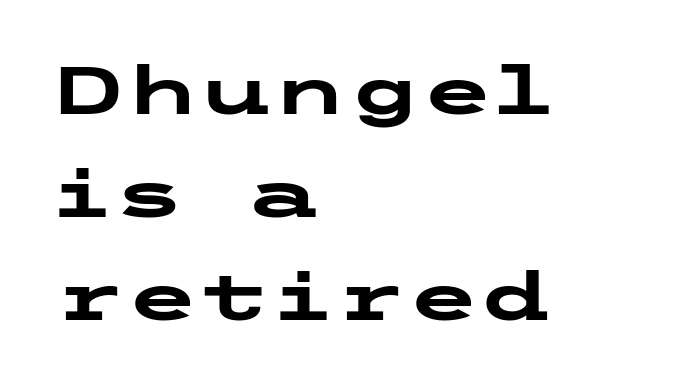
The image shows 67 px heavy, wide sans-serif type, upright; set left-aligned, normal line spacing (1.54x), normal letter spacing, not underlined; low stroke contrast and a medium x-height.
